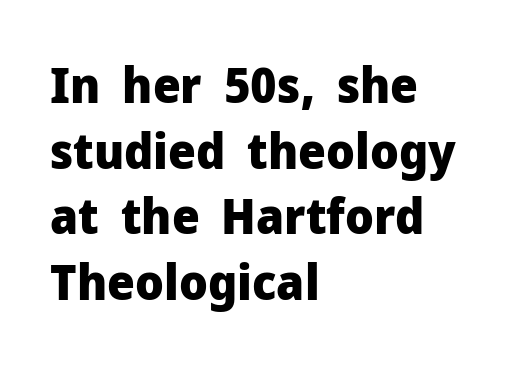
Q: Is the text bold? A: Yes.
Q: Is the text italic (slanted)? A: No, it is upright.
Q: Is the typeface a serif or a sans-serif typeface? A: Sans-serif.
Q: Is the text underlined? A: No.
Q: How is the paragraph aligned? A: Left-aligned.
Q: Is the spacing between letters normal or unusually wide? A: Normal.
Q: Is the spacing between lines tight, normal or loose? A: Normal.
Q: Width (condensed, normal, or wide)? A: Normal.
Q: Stroke contrast? A: Low.
Q: x-height? A: Medium.
Q: Monospaced? A: No.
